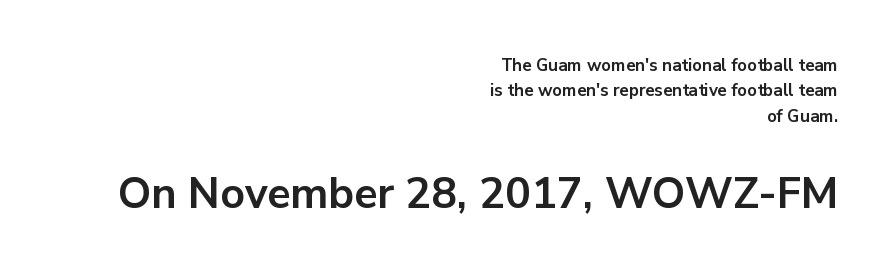
The image shows 43 px bold sans-serif type, upright; set right-aligned, normal line spacing (1.5x), normal letter spacing, not underlined; the second (bottom) block is 2.53x larger; low stroke contrast and a medium x-height.
